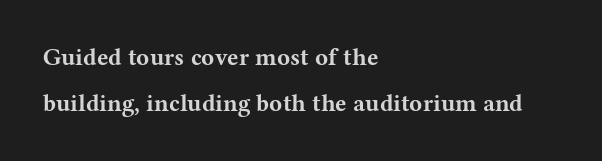
Underline: absent. The type is set solid horizontally, with unmodified tracking. The block of text is sparse from top to bottom, with ample space between rows. If you drew a ruler down the left edge, every line would touch it.
